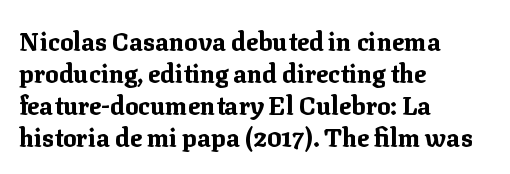
Q: Is the text bold? A: Yes.
Q: Is the text italic (slanted)? A: No, it is upright.
Q: Is the text underlined? A: No.
Q: How is the paragraph aligned? A: Left-aligned.
Q: Is the spacing between letters normal or unusually wide? A: Normal.
Q: Is the spacing between lines tight, normal or loose? A: Normal.
